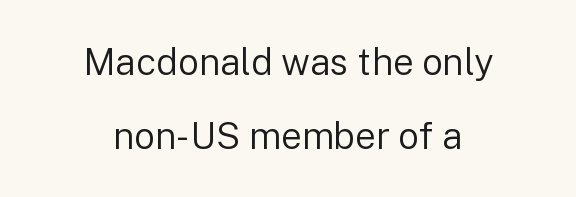
Nope, not italic — everything's standing straight. Varying glyph widths throughout — classic text-font behaviour. Letters rest on an invisible, unmarked baseline. In terms of leading, this rendering errs on the spacious side.
